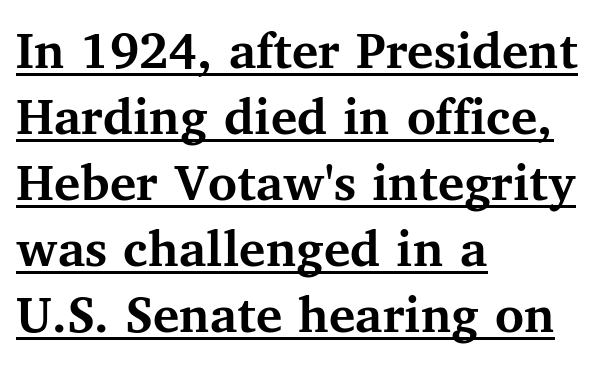
The image shows 55 px semibold serif type, upright; set left-aligned, line spacing 1.2x, normal letter spacing, underlined; medium stroke contrast and a medium x-height.
